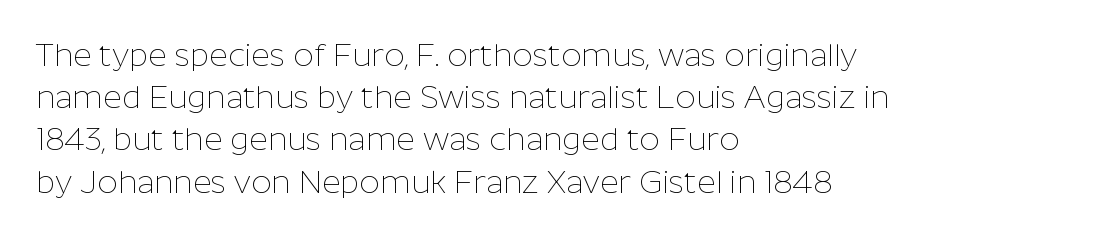
Q: Is the text bold? A: No.
Q: Is the text italic (slanted)? A: No, it is upright.
Q: Is the typeface a serif or a sans-serif typeface? A: Sans-serif.
Q: Is the text underlined? A: No.
Q: How is the paragraph aligned? A: Left-aligned.
Q: Is the spacing between letters normal or unusually wide? A: Normal.
Q: Is the spacing between lines tight, normal or loose? A: Normal.
Q: Width (condensed, normal, or wide)? A: Normal.
Q: Stroke contrast? A: Low.
Q: x-height? A: Medium.
Q: Monospaced? A: No.
